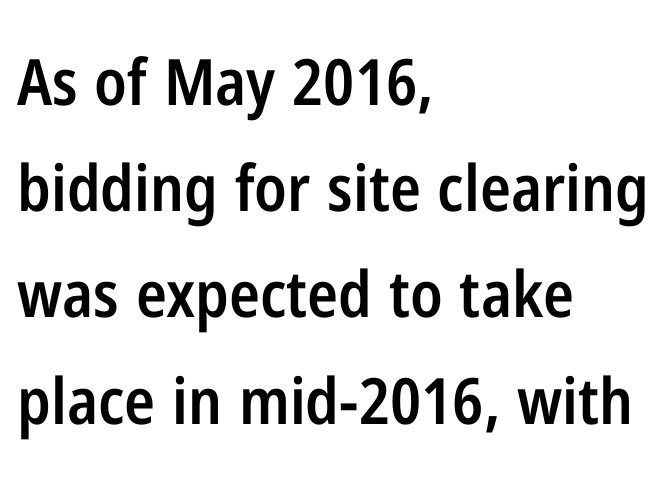
Each word holds together tightly as a unit, with standard inter-letter gaps. This is roman type, the default non-slanted kind. Horizontal bands of white between lines are of average thickness. Each letter keeps its own natural width here, so spacing adapts to shape. These words are printed semibold, heavier than regular yet not bold.
